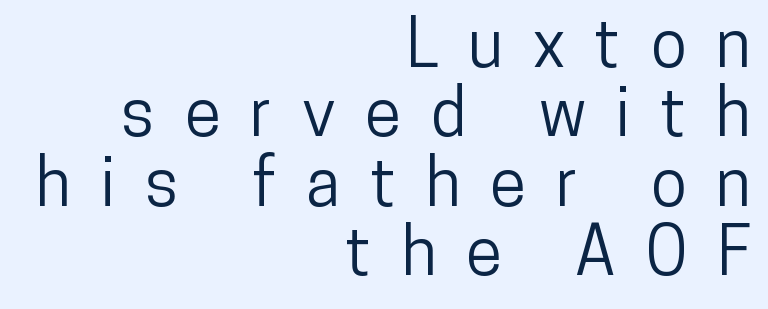
The image shows 66 px condensed sans-serif type, upright; set right-aligned, tight line spacing (1.05x), unusually wide letter spacing (+0.45 em), not underlined; low stroke contrast and a medium x-height.
